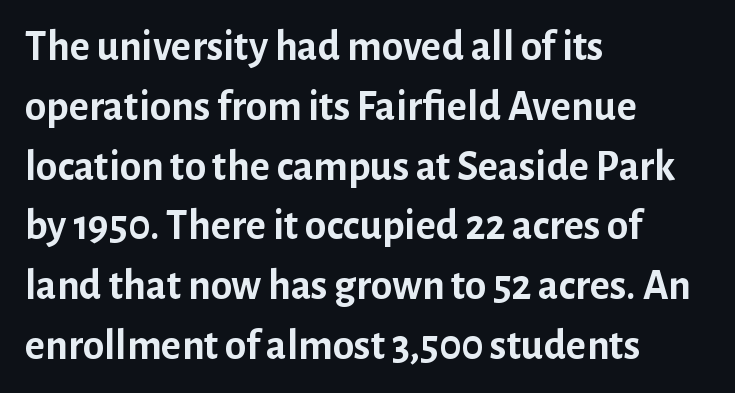
The image shows 43 px semibold sans-serif type, upright; set left-aligned, normal line spacing (1.39x), normal letter spacing, not underlined; low stroke contrast and a medium x-height.
